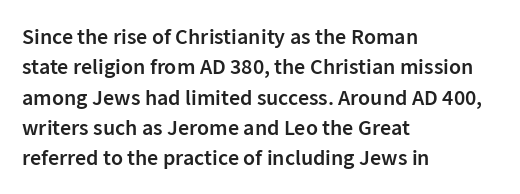
The lines sit at an ordinary, default distance from one another. Letter spacing: default. Check under the words: just untouched page. In terms of weight, the rendering is demibold, just under bold. Short and long lines alike share a common starting point at left. Quick note: not italic, upright.
